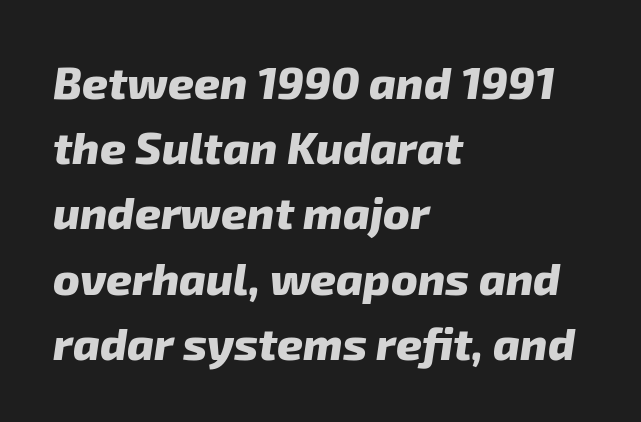
{"serif": "no", "bold": "yes", "weight": "heavy", "width": "normal", "stroke_contrast": "low", "x_height": "medium", "monospaced": "no", "underline": "no", "align": "left", "line_spacing": "normal", "line_spacing_ratio": 1.45, "letter_spacing": "normal", "letter_spacing_em": 0.0, "glyph_px": 45}
